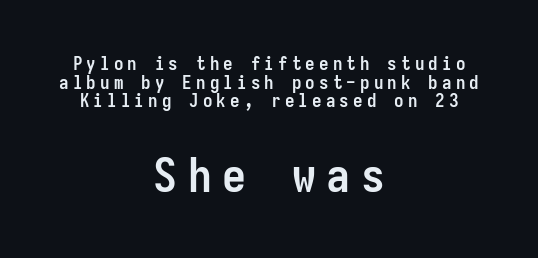
{"serif": "no", "italic": "no", "bold": "yes", "weight": "semibold", "width": "condensed", "stroke_contrast": "low", "x_height": "medium", "monospaced": "yes", "underline": "no", "align": "center", "line_spacing": "tight", "line_spacing_ratio": 0.98, "letter_spacing": "wide", "letter_spacing_em": 0.22, "larger_block": "second", "size_ratio": 2.53, "glyph_px": 48}
